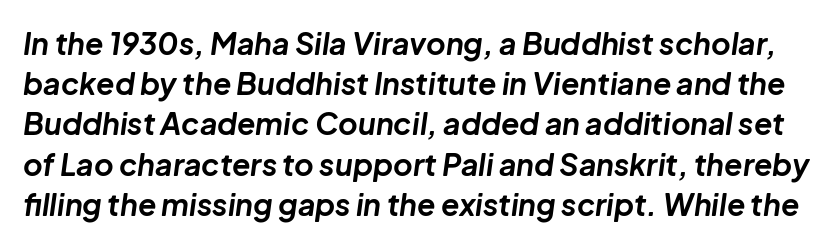
The image shows 30 px bold type, italic (leaning right); set normal line spacing (1.34x), normal letter spacing, not underlined; low stroke contrast and a medium x-height.
